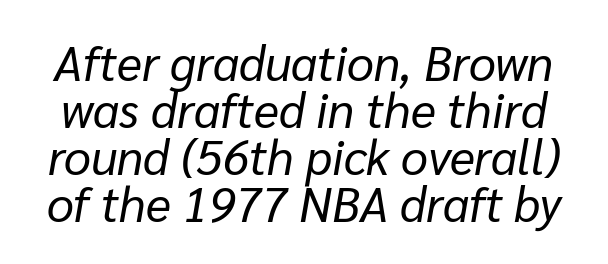
The image shows 48 px regular-weight type, italic (leaning right); set tight line spacing (0.98x), normal letter spacing, not underlined; low stroke contrast and a medium x-height.
